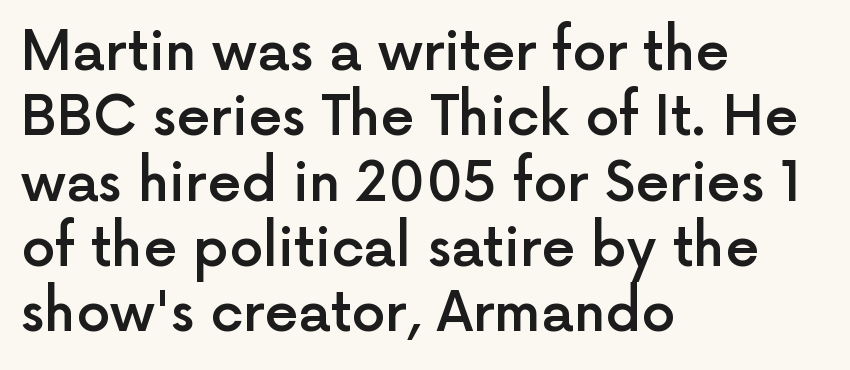
The image shows 54 px semibold sans-serif type, upright; set left-aligned, line spacing 1.21x, normal letter spacing, not underlined; a medium x-height.
